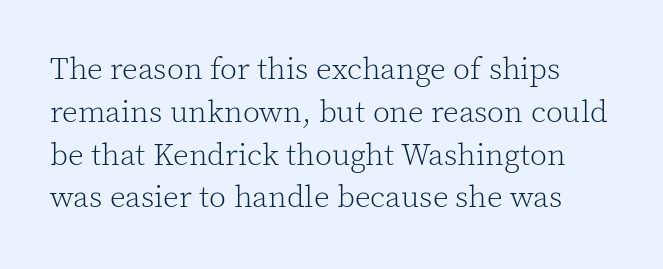
The image shows 31 px light serif type, upright; set normal line spacing (1.38x), normal letter spacing, not underlined; a medium x-height.
